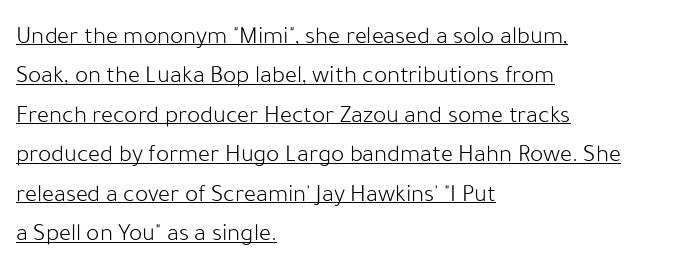
If you drew a line through each stem, it would be perfectly vertical. Reading down the column, the eye jumps a familiar distance to each next line. The strokes carry an ordinary text weight at most. Looks like someone drew a line under every word here. Is the letter spacing exaggerated? No — it looks like the ordinary default. Notice how the passage keeps a crisp vertical edge on the left only.
